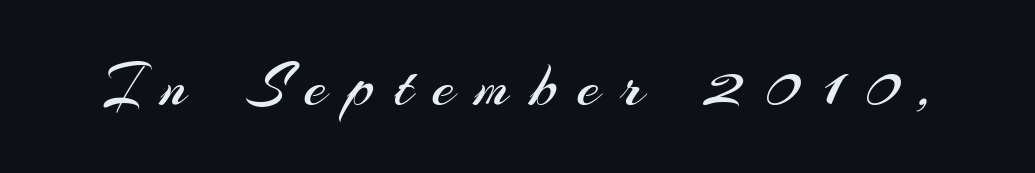
{"serif": "no", "bold": "no", "weight": "regular", "width": "normal", "stroke_contrast": "medium", "x_height": "small", "monospaced": "no", "underline": "no", "letter_spacing": "wide", "letter_spacing_em": 0.33, "glyph_px": 64}
